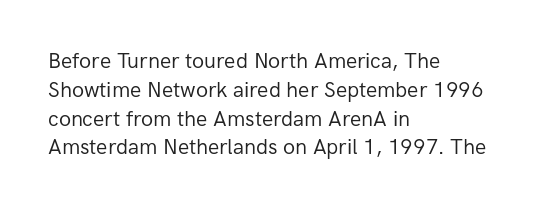
Each new line begins a customary step beneath the previous one. Stems here are at most as thick as an everyday book face. Words appear dense and cohesive because spacing is normal. Descenders hang freely into open space. The axis of the letterforms is exactly vertical.
